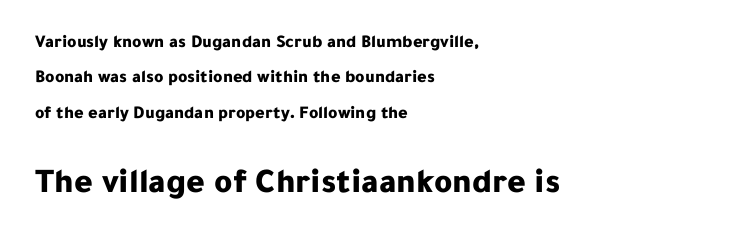
Q: Is the text bold? A: Yes.
Q: Is the text italic (slanted)? A: No, it is upright.
Q: Is the typeface a serif or a sans-serif typeface? A: Sans-serif.
Q: Is the text underlined? A: No.
Q: How is the paragraph aligned? A: Left-aligned.
Q: Is the spacing between letters normal or unusually wide? A: Normal.
Q: Is the spacing between lines tight, normal or loose? A: Loose.
Q: Which block of text is set in a larger size, the first (top) or the second (bottom)? A: The second (bottom) one.
Q: Width (condensed, normal, or wide)? A: Normal.
Q: Stroke contrast? A: Low.
Q: x-height? A: Medium.
Q: Monospaced? A: No.
